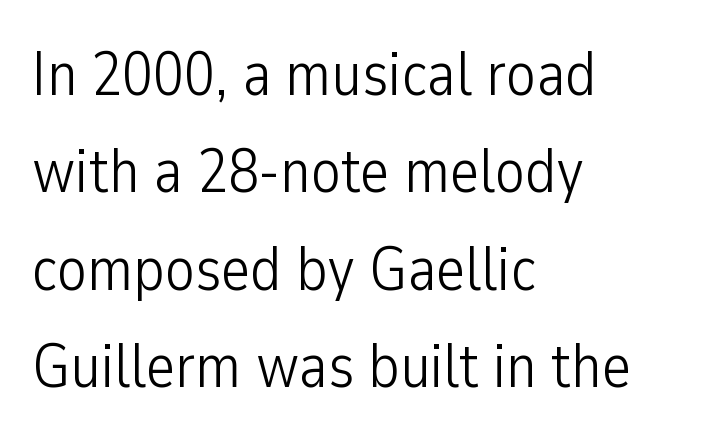
The image shows 62 px light, condensed sans-serif type, upright; set left-aligned, normal line spacing (1.57x), normal letter spacing, not underlined; low stroke contrast and a medium x-height.
